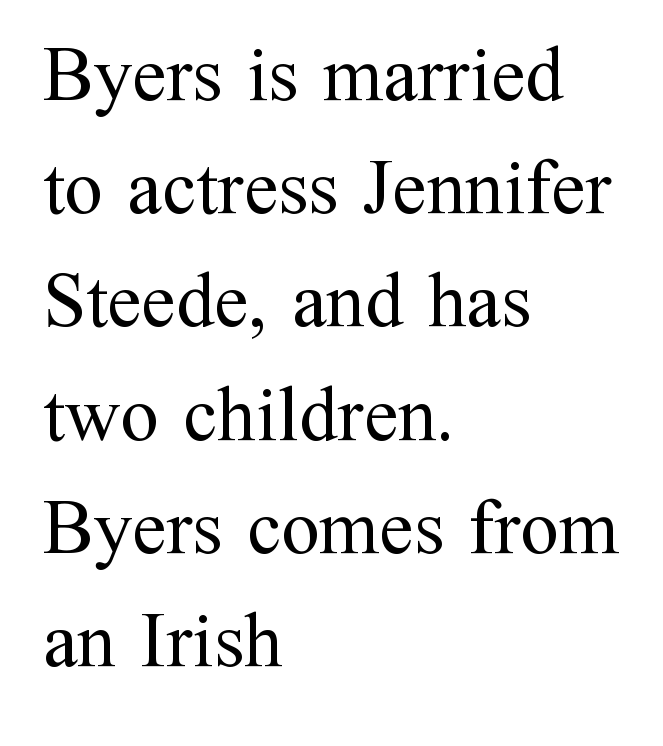
{"serif": "yes", "italic": "no", "bold": "no", "weight": "regular", "width": "normal", "stroke_contrast": "medium", "x_height": "medium", "monospaced": "no", "underline": "no", "align": "left", "line_spacing": "normal", "line_spacing_ratio": 1.47, "letter_spacing": "normal", "letter_spacing_em": 0.0, "glyph_px": 77}
